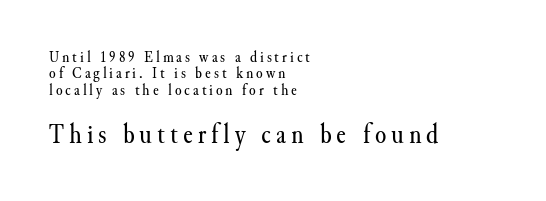
{"serif": "yes", "italic": "no", "bold": "no", "weight": "regular", "width": "normal", "stroke_contrast": "medium", "x_height": "small", "monospaced": "no", "underline": "no", "align": "left", "line_spacing": "tight", "line_spacing_ratio": 0.96, "larger_block": "second", "size_ratio": 1.71, "glyph_px": 29}
